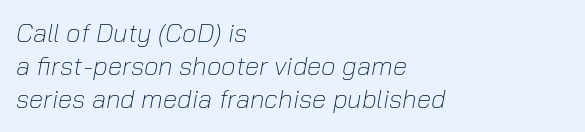
The image shows 26 px text type, italic (leaning right); set left-aligned, normal line spacing (1.27x), normal letter spacing, not underlined.
